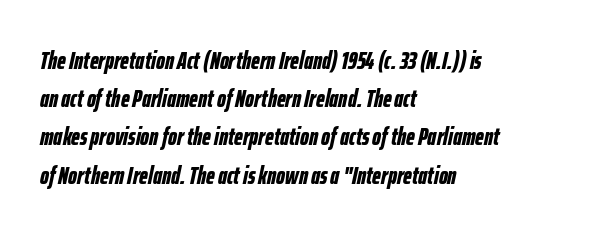
Q: Is the text bold? A: Yes.
Q: Is the text italic (slanted)? A: Yes, it leans right by about 12 degrees.
Q: Is the text underlined? A: No.
Q: How is the paragraph aligned? A: Left-aligned.
Q: Is the spacing between letters normal or unusually wide? A: Normal.
Q: Is the spacing between lines tight, normal or loose? A: Normal.
